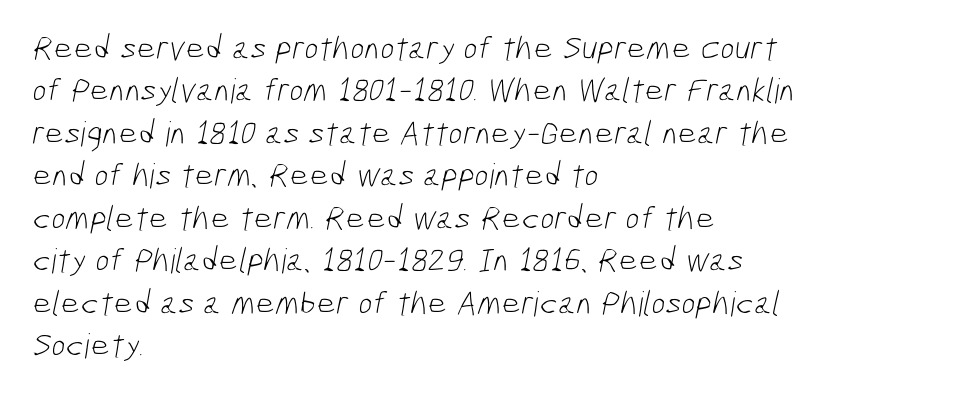
The rendering uses natural spacing where letterforms have individual widths. Visually the block forms a straight wall on the left and a jagged coastline on the right. The passage shown stacks its lines at a standard gap. Weight: in the light-to-regular range. The type is set solid horizontally, with unmodified tracking. Does the type have serifs? No, each stem ends abruptly.
